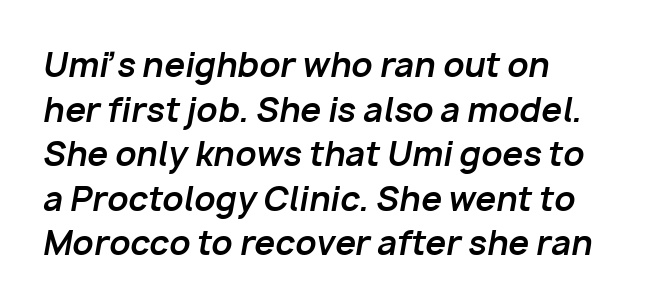
Q: Is the text bold? A: Yes.
Q: Is the text italic (slanted)? A: Yes, it leans right by about 10 degrees.
Q: Is the text underlined? A: No.
Q: Is the spacing between letters normal or unusually wide? A: Normal.
Q: Is the spacing between lines tight, normal or loose? A: Normal.
Q: Width (condensed, normal, or wide)? A: Normal.
Q: Stroke contrast? A: Low.
Q: x-height? A: Medium.
Q: Monospaced? A: No.
